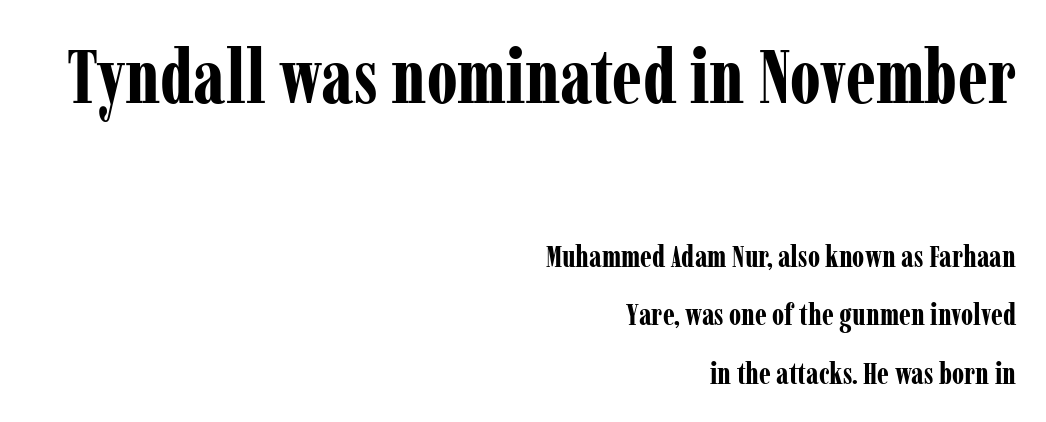
{"serif": "yes", "italic": "no", "bold": "yes", "weight": "bold", "width": "condensed", "stroke_contrast": "low", "x_height": "medium", "monospaced": "no", "underline": "no", "align": "right", "line_spacing": "loose", "line_spacing_ratio": 1.94, "letter_spacing": "normal", "letter_spacing_em": 0.0, "larger_block": "first", "size_ratio": 2.53, "glyph_px": 76}
